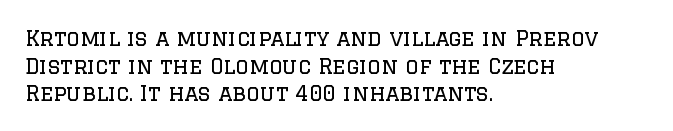
{"italic": "no", "bold": "no", "underline": "no", "align": "left", "line_spacing": "normal", "line_spacing_ratio": 1.31, "letter_spacing": "normal", "letter_spacing_em": 0.0, "glyph_px": 21}
